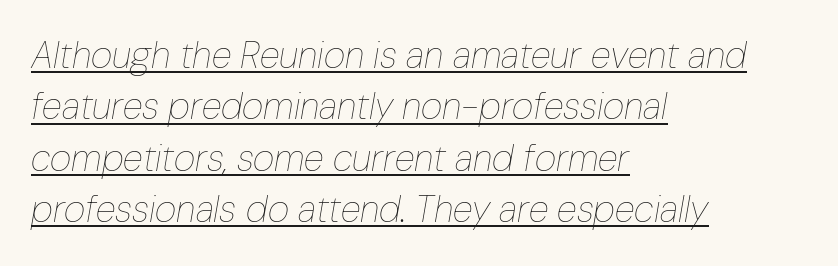
The image shows 37 px thin, condensed type, italic (leaning right); set left-aligned, normal line spacing (1.39x), normal letter spacing, underlined; low stroke contrast and a medium x-height.
